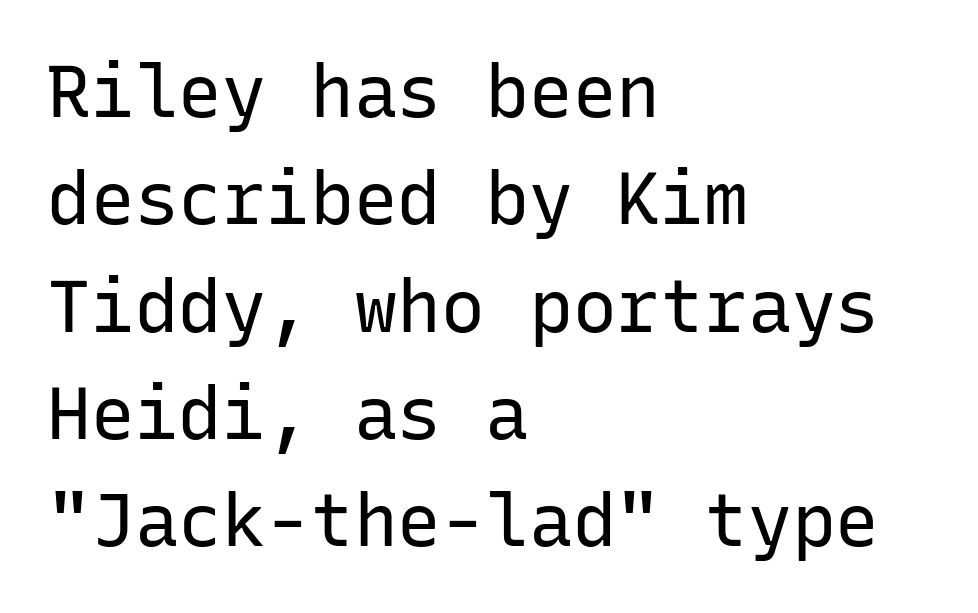
Q: Is the text bold? A: No.
Q: Is the text italic (slanted)? A: No, it is upright.
Q: Is the typeface a serif or a sans-serif typeface? A: Sans-serif.
Q: Is the text underlined? A: No.
Q: How is the paragraph aligned? A: Left-aligned.
Q: Is the spacing between letters normal or unusually wide? A: Normal.
Q: Is the spacing between lines tight, normal or loose? A: Normal.
Q: Width (condensed, normal, or wide)? A: Normal.
Q: Stroke contrast? A: Low.
Q: x-height? A: Medium.
Q: Monospaced? A: Yes.
